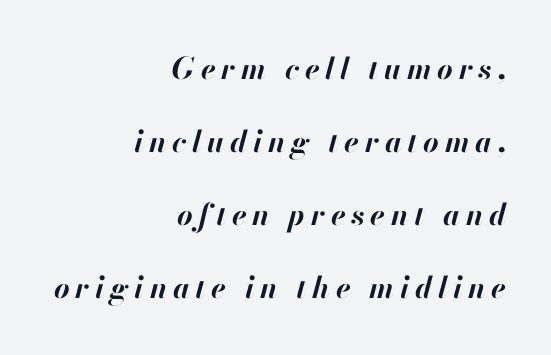
Is this a fixed-width face? No — the glyphs have proportional, varying widths. Just letters on the line, the space beneath them empty. The ragged edge is on the left, which tells us the setting is flush right. You can tell it's italic because the verticals aren't actually vertical.
